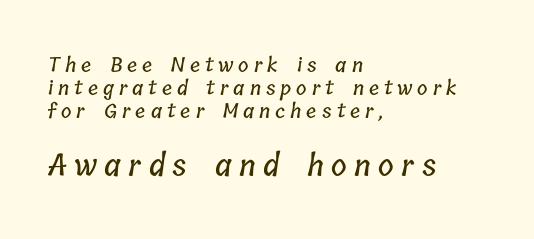
Q: Is the text underlined? A: No.
Q: How is the paragraph aligned? A: Left-aligned.
Q: Is the spacing between letters normal or unusually wide? A: Unusually wide.
Q: Is the spacing between lines tight, normal or loose? A: Tight.
Q: Which block of text is set in a larger size, the first (top) or the second (bottom)? A: The second (bottom) one.
Q: Width (condensed, normal, or wide)? A: Condensed.
Q: Stroke contrast? A: Low.
Q: x-height? A: Medium.
Q: Monospaced? A: No.
